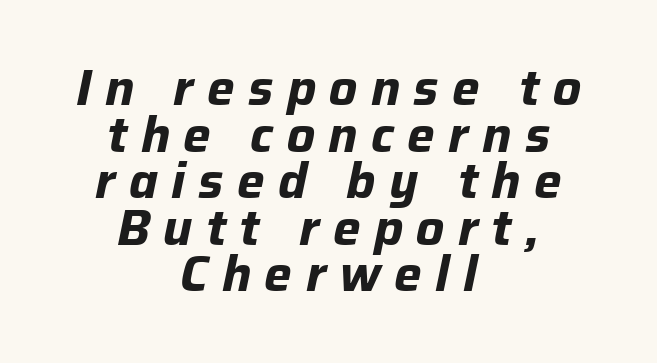
The image shows 49 px bold type, italic (leaning right); set centered, tight line spacing (0.95x), unusually wide letter spacing (+0.27 em), not underlined; low stroke contrast and a medium x-height.
